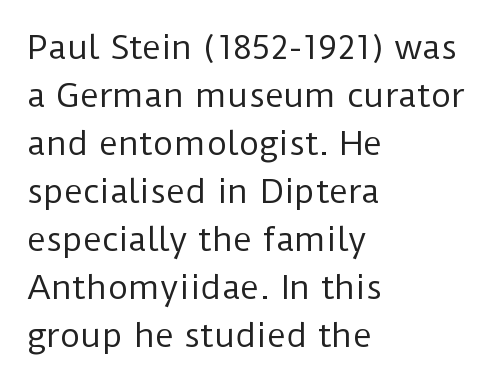
Q: Is the text bold? A: No.
Q: Is the text italic (slanted)? A: No, it is upright.
Q: Is the typeface a serif or a sans-serif typeface? A: Sans-serif.
Q: Is the text underlined? A: No.
Q: How is the paragraph aligned? A: Left-aligned.
Q: Is the spacing between letters normal or unusually wide? A: Normal.
Q: Is the spacing between lines tight, normal or loose? A: Normal.
Q: Width (condensed, normal, or wide)? A: Normal.
Q: Stroke contrast? A: Low.
Q: x-height? A: Medium.
Q: Monospaced? A: No.
